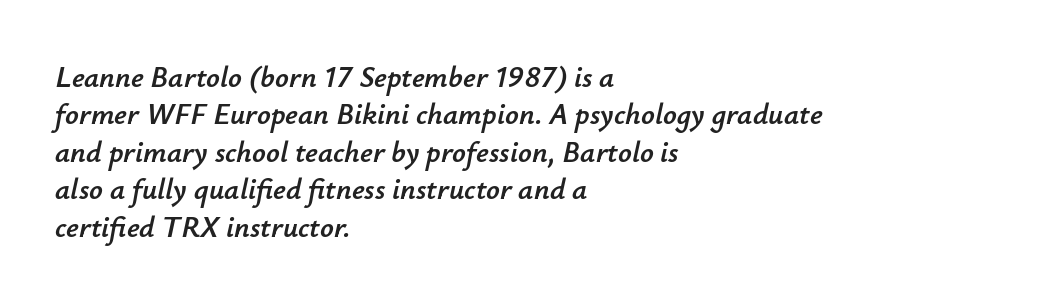
The image shows 30 px text type, italic (leaning right); set left-aligned, normal line spacing (1.25x), normal letter spacing, not underlined; low stroke contrast and a small x-height.
